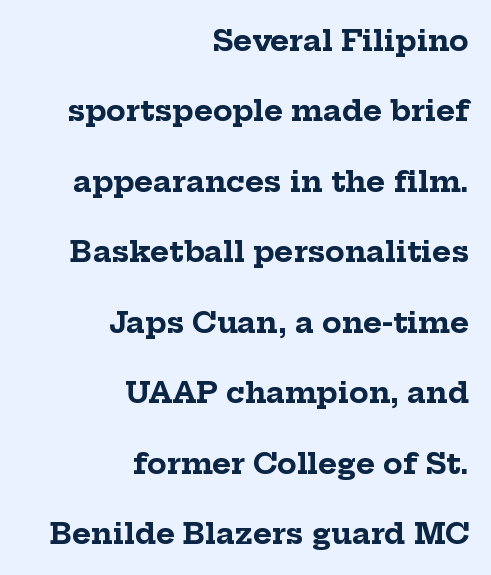
Q: Is the text bold? A: Yes.
Q: Is the text italic (slanted)? A: No, it is upright.
Q: Is the typeface a serif or a sans-serif typeface? A: Serif.
Q: Is the text underlined? A: No.
Q: How is the paragraph aligned? A: Right-aligned.
Q: Is the spacing between letters normal or unusually wide? A: Normal.
Q: Is the spacing between lines tight, normal or loose? A: Loose.
Q: Width (condensed, normal, or wide)? A: Normal.
Q: Stroke contrast? A: Low.
Q: x-height? A: Medium.
Q: Monospaced? A: No.
